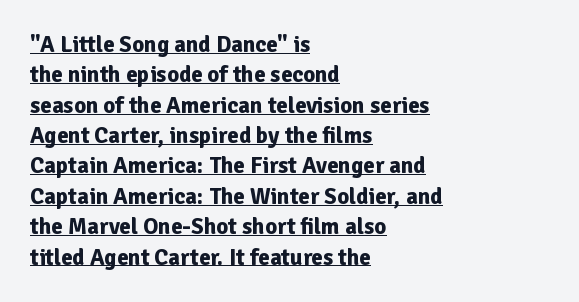
This sample carries an underscore along the baseline area. How are the letters spaced? Ordinarily, with no added tracking. The letters are bold, with thick, heavy strokes. Quick note: interline space is typical. Compared with a centered layout, this one pins lines to the left instead.
